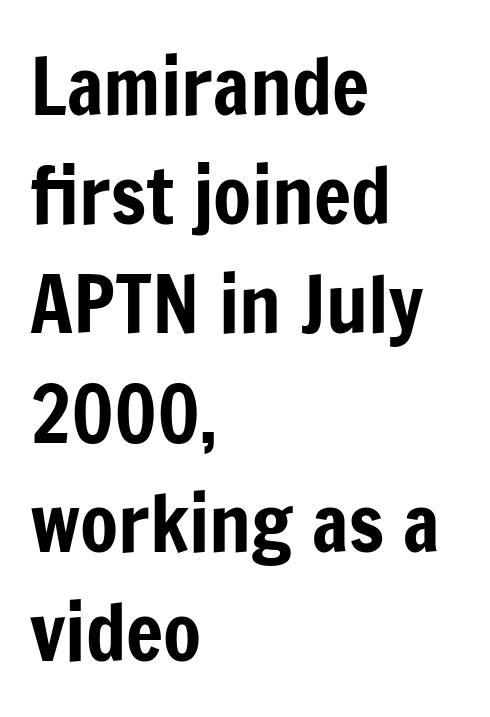
The space directly below the letters is spotless. One glance says typical: line gaps are just what's usual. You could not count columns in this text — the font is proportionally spaced. You can tell from the bare stems that sans-serif type was used. Is the block centered? No — it sits flush against the left margin.
